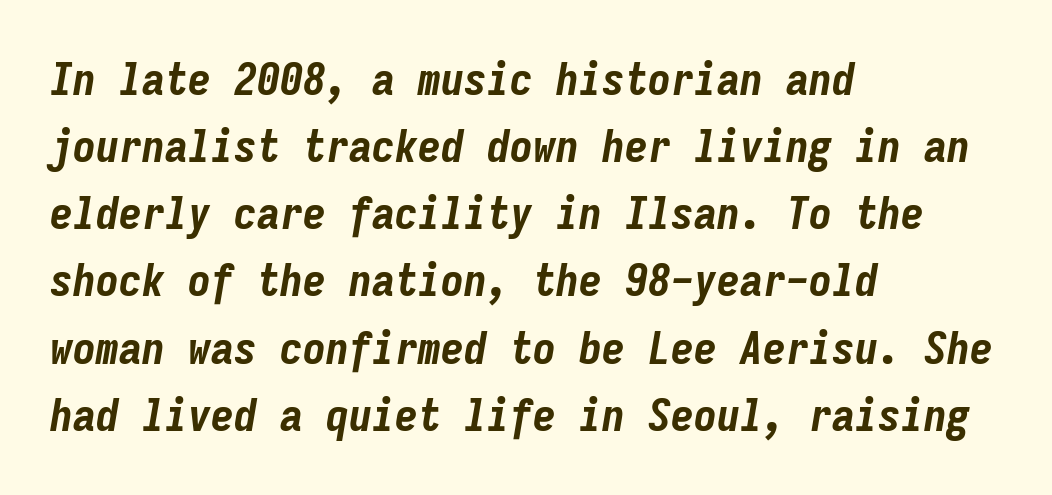
{"italic": "yes", "lean": "right", "slant_degrees": 9, "bold": "yes", "weight": "bold", "width": "condensed", "stroke_contrast": "low", "x_height": "medium", "monospaced": "yes", "underline": "no", "align": "left", "line_spacing": "normal", "line_spacing_ratio": 1.46, "letter_spacing": "normal", "letter_spacing_em": 0.0, "glyph_px": 46}
